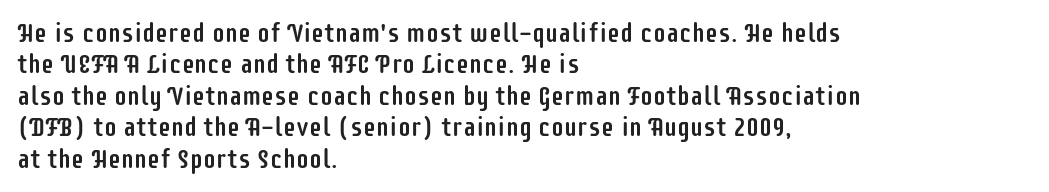
Q: Is the text italic (slanted)? A: No, it is upright.
Q: Is the text underlined? A: No.
Q: How is the paragraph aligned? A: Left-aligned.
Q: Is the spacing between letters normal or unusually wide? A: Normal.
